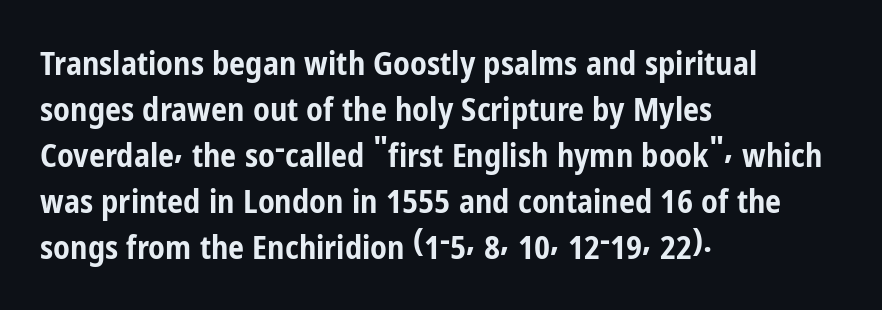
The image shows 32 px bold, condensed sans-serif type, upright; set left-aligned, normal line spacing (1.44x), normal letter spacing, not underlined; low stroke contrast and a medium x-height.
